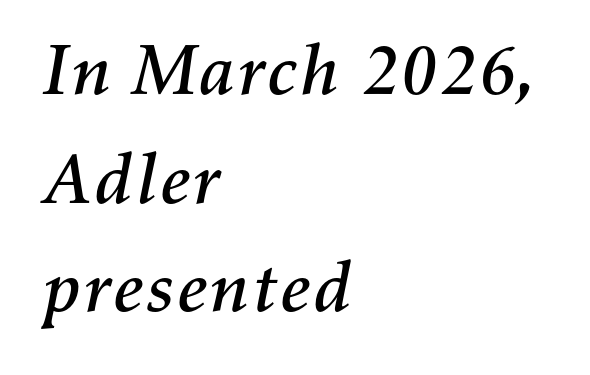
Q: Is the text italic (slanted)? A: Yes, it leans right by about 11 degrees.
Q: Is the text underlined? A: No.
Q: How is the paragraph aligned? A: Left-aligned.
Q: Is the spacing between letters normal or unusually wide? A: Normal.
Q: Is the spacing between lines tight, normal or loose? A: Normal.
Q: Width (condensed, normal, or wide)? A: Normal.
Q: Stroke contrast? A: Medium.
Q: x-height? A: Medium.
Q: Monospaced? A: No.
